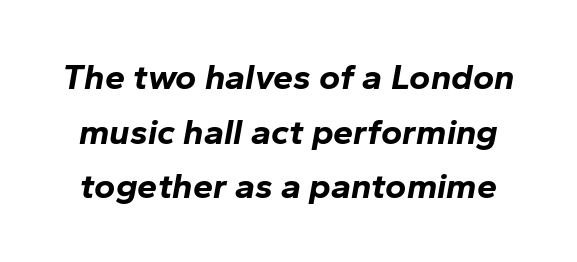
The image shows 36 px bold type, italic (leaning right); set normal line spacing (1.52x), normal letter spacing, not underlined; low stroke contrast and a medium x-height.
